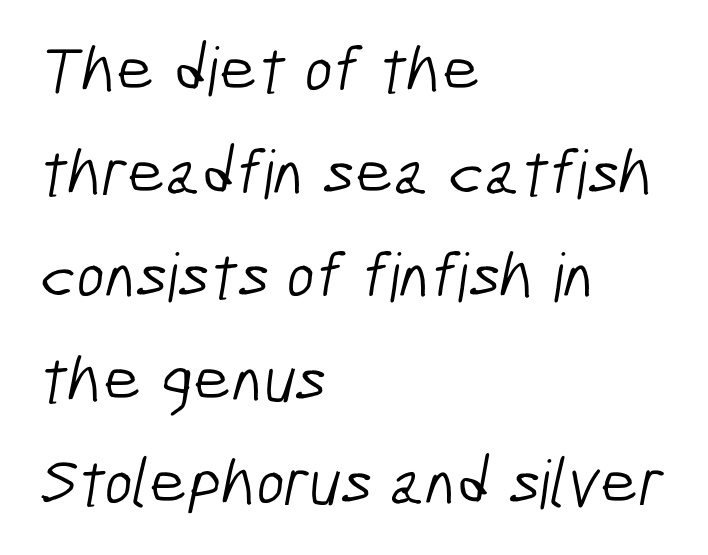
Unmarked baselines from the first word to the last. One glance says typical: line gaps are just what's usual. These lines keep a tight, regular rhythm from letter to letter. Nothing sits at the stroke ends, so this counts as sans-serif. Note the varied advance widths — an 'i' is clearly narrower than an 'm'. Where is the straight margin? On the left.
